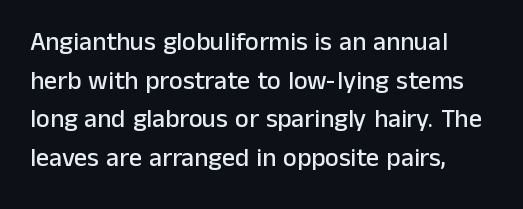
If you measured baseline to baseline, you'd find a middling distance. The line texture is even and compact thanks to regular tracking. Descender tails drop into unmarked territory. Posture: upright roman. Horizontally, the lines are justified to the leading edge only.
